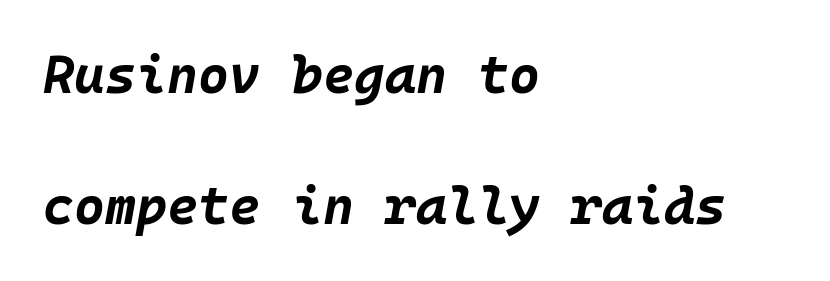
The image shows 53 px bold type, italic (leaning right); set left-aligned, loose line spacing (2.48x), normal letter spacing, not underlined; low stroke contrast and a large x-height.
